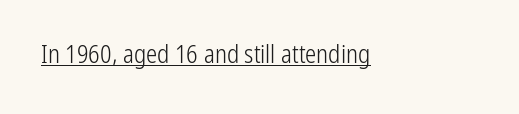
Q: Is the text bold? A: No.
Q: Is the text italic (slanted)? A: No, it is upright.
Q: Is the text underlined? A: Yes.
Q: Is the spacing between letters normal or unusually wide? A: Normal.
